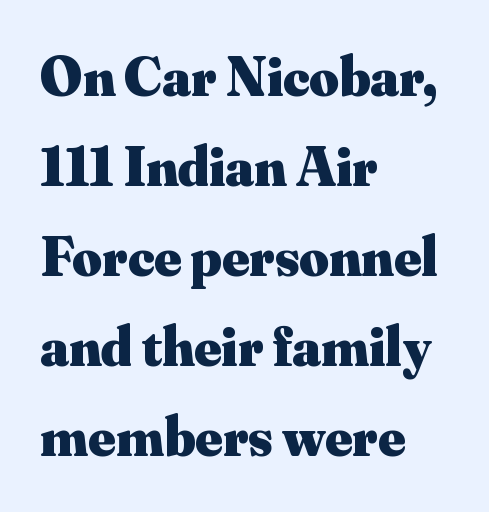
Q: Is the text bold? A: Yes.
Q: Is the text italic (slanted)? A: No, it is upright.
Q: Is the typeface a serif or a sans-serif typeface? A: Serif.
Q: Is the text underlined? A: No.
Q: How is the paragraph aligned? A: Left-aligned.
Q: Is the spacing between letters normal or unusually wide? A: Normal.
Q: Is the spacing between lines tight, normal or loose? A: Normal.
Q: Width (condensed, normal, or wide)? A: Normal.
Q: Stroke contrast? A: Medium.
Q: x-height? A: Small.
Q: Monospaced? A: No.
